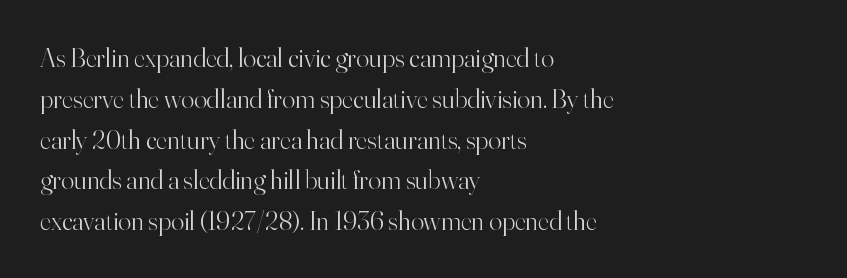
The image shows 27 px text type, upright; set left-aligned, normal line spacing (1.51x), normal letter spacing, not underlined.
